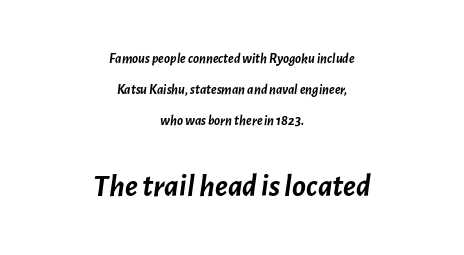
The image shows 32 px semibold type, italic (leaning right); set centered, loose line spacing (2.23x), normal letter spacing, not underlined; the second (bottom) block is 2.29x larger; low stroke contrast and a medium x-height.
